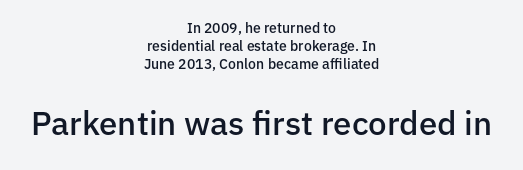
Q: Is the text bold? A: Semi-bold.
Q: Is the text italic (slanted)? A: No, it is upright.
Q: Is the typeface a serif or a sans-serif typeface? A: Sans-serif.
Q: Is the text underlined? A: No.
Q: How is the paragraph aligned? A: Centered.
Q: Is the spacing between letters normal or unusually wide? A: Normal.
Q: Is the spacing between lines tight, normal or loose? A: Normal.
Q: Which block of text is set in a larger size, the first (top) or the second (bottom)? A: The second (bottom) one.
Q: Width (condensed, normal, or wide)? A: Normal.
Q: Stroke contrast? A: Low.
Q: x-height? A: Medium.
Q: Monospaced? A: No.
